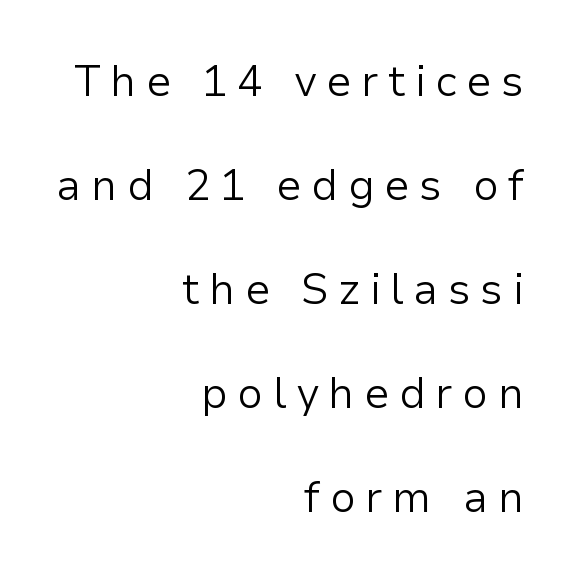
It's the straight-up-and-down kind of type. A typesetter would call this proportional, since set widths differ per character. The tracking reads as deliberately expanded to a designer's eye. The paragraph shown leans on its right margin.
